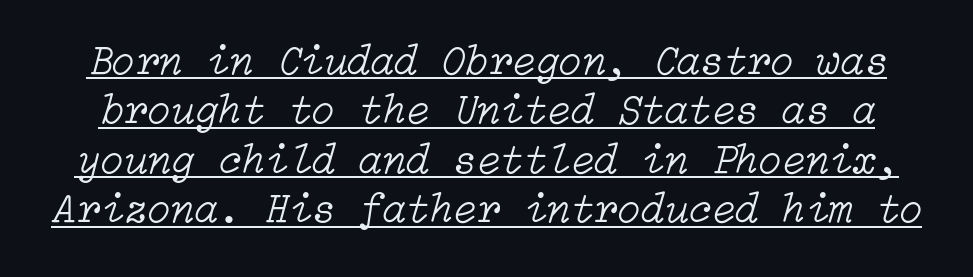
The image shows 43 px light type, italic (leaning right); set tight line spacing (1.15x), normal letter spacing, underlined; low stroke contrast and a medium x-height.
